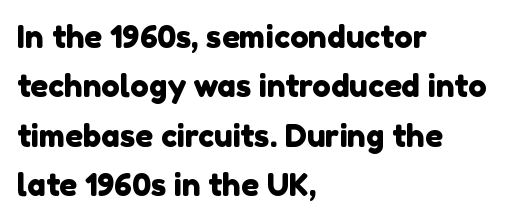
The image shows 31 px sans-serif type; set left-aligned, normal line spacing (1.59x), normal letter spacing, not underlined; a medium x-height.
